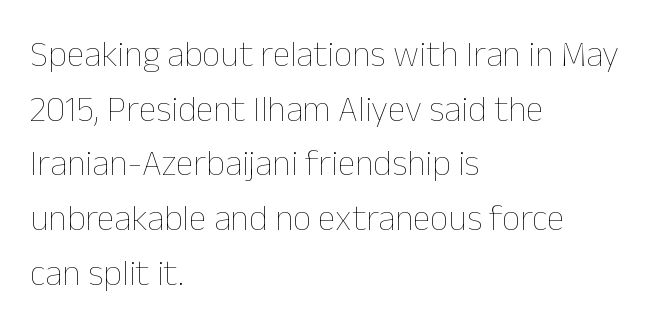
The image shows 36 px thin type, upright; set left-aligned, normal line spacing (1.52x), normal letter spacing, not underlined; low stroke contrast and a medium x-height.
